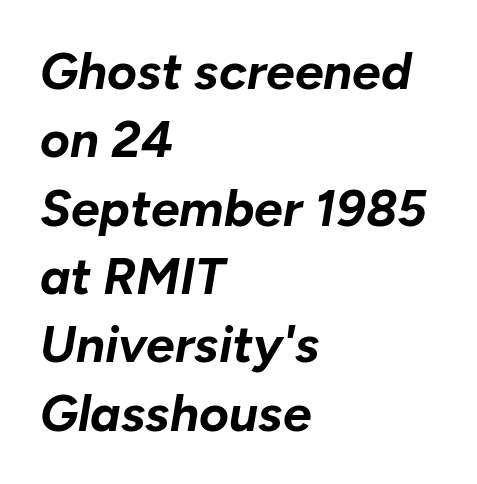
{"italic": "yes", "lean": "right", "slant_degrees": 10, "bold": "yes", "weight": "bold", "width": "normal", "stroke_contrast": "low", "x_height": "medium", "monospaced": "no", "underline": "no", "align": "left", "line_spacing": "normal", "line_spacing_ratio": 1.34, "letter_spacing": "normal", "letter_spacing_em": 0.0, "glyph_px": 51}
